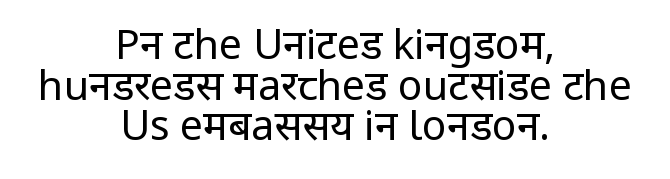
The lines in this sample share a center point and differ in where they start and stop. Is the letter spacing exaggerated? No — it looks like the ordinary default. The passage shown stacks its lines with hardly any gap. Think standard paragraph weight, or any step lighter than that. You could not count columns in this text — the font is proportionally spaced.
